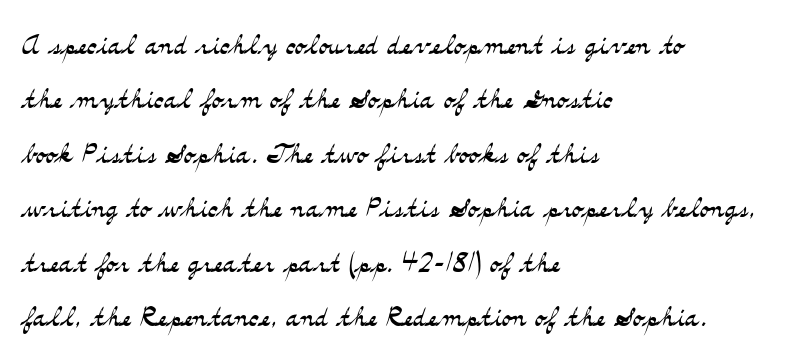
Q: Is the text bold? A: No.
Q: Is the text italic (slanted)? A: Yes.
Q: Is the typeface a serif or a sans-serif typeface? A: Serif.
Q: Is the text underlined? A: No.
Q: How is the paragraph aligned? A: Left-aligned.
Q: Is the spacing between letters normal or unusually wide? A: Normal.
Q: Is the spacing between lines tight, normal or loose? A: Normal.
Q: Width (condensed, normal, or wide)? A: Wide.
Q: Stroke contrast? A: Medium.
Q: x-height? A: Small.
Q: Monospaced? A: No.
